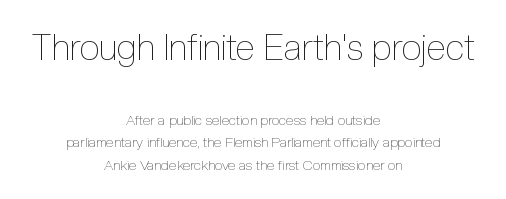
Q: Is the text bold? A: No.
Q: Is the text italic (slanted)? A: No, it is upright.
Q: Is the text underlined? A: No.
Q: How is the paragraph aligned? A: Centered.
Q: Is the spacing between letters normal or unusually wide? A: Normal.
Q: Is the spacing between lines tight, normal or loose? A: Normal.
Q: Which block of text is set in a larger size, the first (top) or the second (bottom)? A: The first (top) one.
Q: Width (condensed, normal, or wide)? A: Condensed.
Q: x-height? A: Medium.
Q: Monospaced? A: No.
